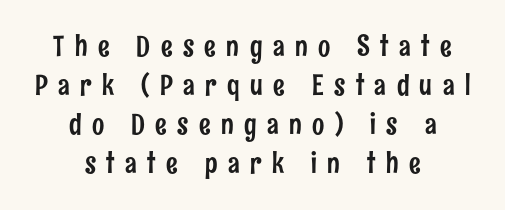
{"serif": "no", "italic": "no", "width": "condensed", "stroke_contrast": "low", "x_height": "medium", "monospaced": "no", "underline": "no", "align": "center", "line_spacing": "normal", "line_spacing_ratio": 1.35, "letter_spacing": "wide", "letter_spacing_em": 0.36, "glyph_px": 29}
